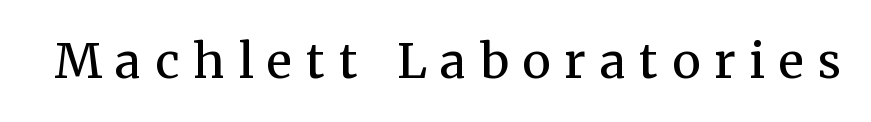
Q: Is the text bold? A: No.
Q: Is the text italic (slanted)? A: No, it is upright.
Q: Is the typeface a serif or a sans-serif typeface? A: Serif.
Q: Is the text underlined? A: No.
Q: Is the spacing between letters normal or unusually wide? A: Unusually wide.
Q: Width (condensed, normal, or wide)? A: Normal.
Q: Stroke contrast? A: Medium.
Q: x-height? A: Medium.
Q: Monospaced? A: No.
